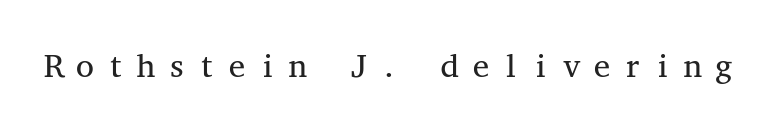
The image shows 33 px regular-weight, wide serif type, upright, monospaced; set not underlined; medium stroke contrast and a medium x-height.
